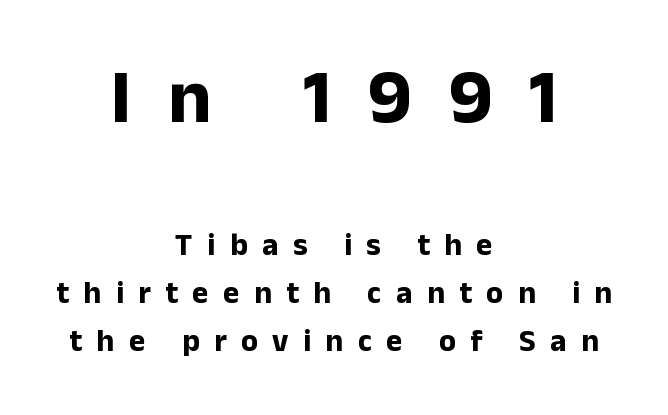
Spacing verdict: proportional, widths tailored to each character. How would I describe the line gaps? Plain and ordinary. This is roman type, the default non-slanted kind. Does extra space separate the letters? Yes, quite a lot of it. Only glyphs here, with clear space below each row. A full-strength bold gives these letters their thick strokes.
